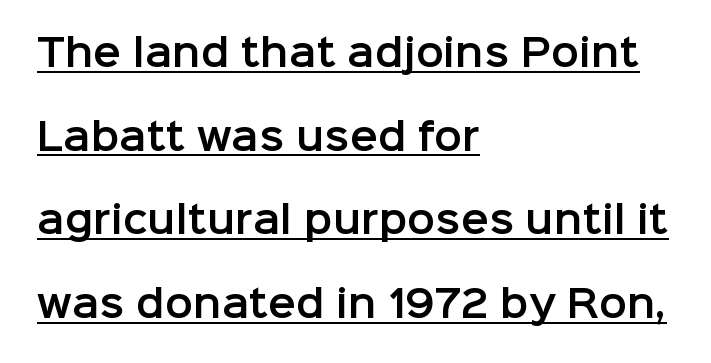
Q: Is the text italic (slanted)? A: No, it is upright.
Q: Is the typeface a serif or a sans-serif typeface? A: Sans-serif.
Q: Is the text underlined? A: Yes.
Q: How is the paragraph aligned? A: Left-aligned.
Q: Is the spacing between letters normal or unusually wide? A: Normal.
Q: Is the spacing between lines tight, normal or loose? A: Loose.
Q: Width (condensed, normal, or wide)? A: Normal.
Q: Stroke contrast? A: Low.
Q: x-height? A: Medium.
Q: Monospaced? A: No.
